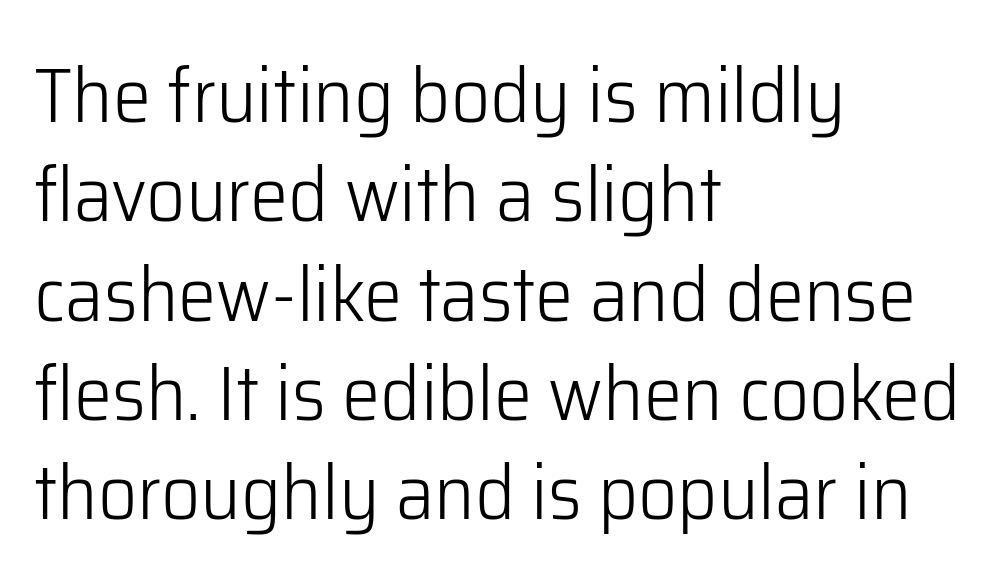
Q: Is the text bold? A: No.
Q: Is the text italic (slanted)? A: No, it is upright.
Q: Is the typeface a serif or a sans-serif typeface? A: Sans-serif.
Q: Is the text underlined? A: No.
Q: How is the paragraph aligned? A: Left-aligned.
Q: Is the spacing between letters normal or unusually wide? A: Normal.
Q: Is the spacing between lines tight, normal or loose? A: Normal.
Q: Width (condensed, normal, or wide)? A: Normal.
Q: Stroke contrast? A: Low.
Q: x-height? A: Medium.
Q: Monospaced? A: No.
